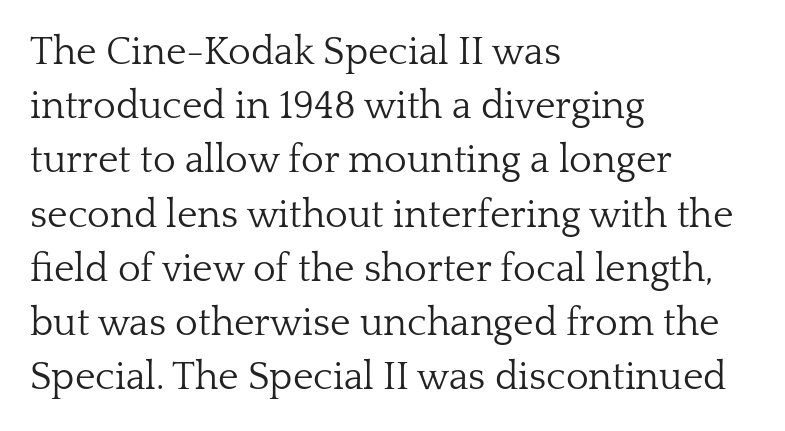
Q: Is the text bold? A: No.
Q: Is the text italic (slanted)? A: No, it is upright.
Q: Is the typeface a serif or a sans-serif typeface? A: Serif.
Q: Is the text underlined? A: No.
Q: How is the paragraph aligned? A: Left-aligned.
Q: Is the spacing between letters normal or unusually wide? A: Normal.
Q: Is the spacing between lines tight, normal or loose? A: Normal.
Q: Width (condensed, normal, or wide)? A: Normal.
Q: Stroke contrast? A: Low.
Q: x-height? A: Medium.
Q: Monospaced? A: No.
